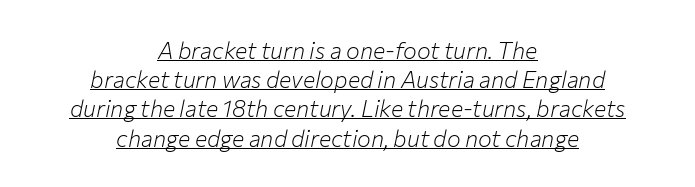
Q: Is the text bold? A: No.
Q: Is the text italic (slanted)? A: Yes, it leans right by about 12 degrees.
Q: Is the text underlined? A: Yes.
Q: How is the paragraph aligned? A: Centered.
Q: Is the spacing between letters normal or unusually wide? A: Normal.
Q: Is the spacing between lines tight, normal or loose? A: Normal.
